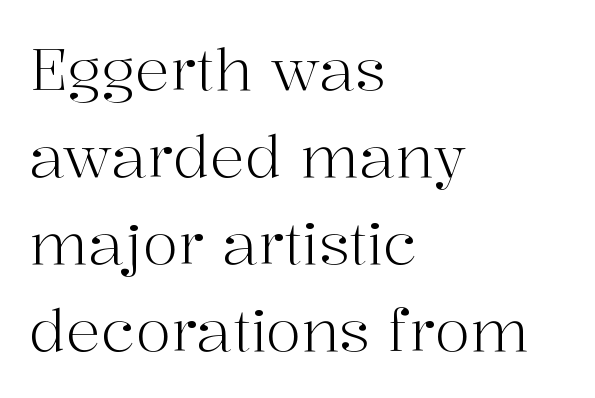
Q: Is the text bold? A: No.
Q: Is the text italic (slanted)? A: No, it is upright.
Q: Is the typeface a serif or a sans-serif typeface? A: Serif.
Q: Is the text underlined? A: No.
Q: How is the paragraph aligned? A: Left-aligned.
Q: Is the spacing between letters normal or unusually wide? A: Normal.
Q: Is the spacing between lines tight, normal or loose? A: Normal.
Q: Width (condensed, normal, or wide)? A: Normal.
Q: Stroke contrast? A: High.
Q: x-height? A: Medium.
Q: Monospaced? A: No.
